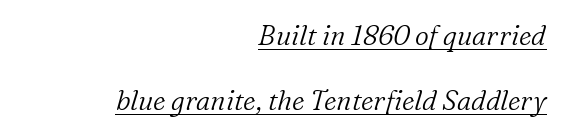
{"italic": "yes", "lean": "right", "slant_degrees": 16, "bold": "no", "underline": "yes", "align": "right", "line_spacing": "loose", "line_spacing_ratio": 2.39, "letter_spacing": "normal", "letter_spacing_em": 0.0, "glyph_px": 27}
